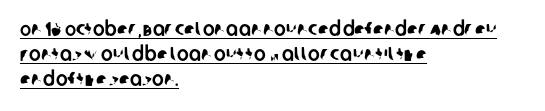
Look at the tracking — it's just the regular setting, nothing added. Layout note: lines flush left. These characters rest on top of a visible drawn line.
